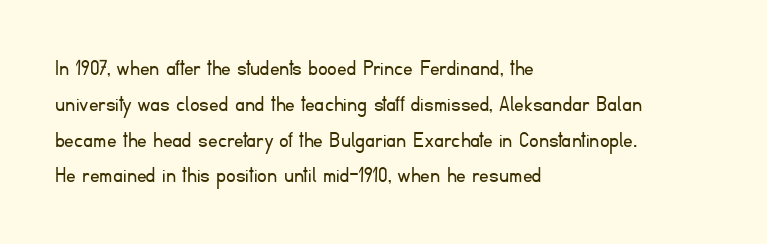
{"italic": "no", "bold": "no", "underline": "no", "align": "left", "line_spacing": "normal", "line_spacing_ratio": 1.49, "letter_spacing": "normal", "letter_spacing_em": 0.0, "glyph_px": 24}
